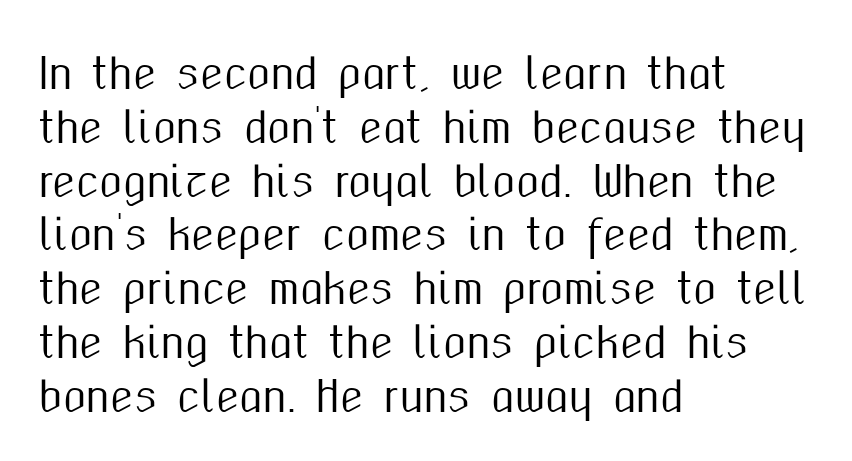
The image shows 42 px condensed sans-serif type, upright; set left-aligned, normal line spacing (1.28x), normal letter spacing, not underlined; medium stroke contrast and a medium x-height.
